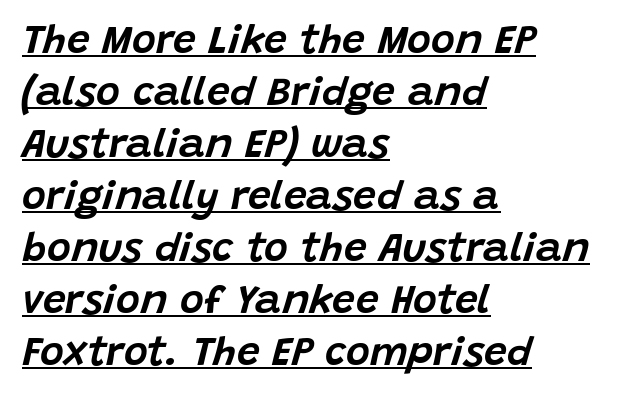
Q: Is the text italic (slanted)? A: Yes, it leans right by about 15 degrees.
Q: Is the text underlined? A: Yes.
Q: How is the paragraph aligned? A: Left-aligned.
Q: Is the spacing between letters normal or unusually wide? A: Normal.
Q: Is the spacing between lines tight, normal or loose? A: Normal.
Q: Width (condensed, normal, or wide)? A: Normal.
Q: Stroke contrast? A: Low.
Q: x-height? A: Large.
Q: Monospaced? A: No.
